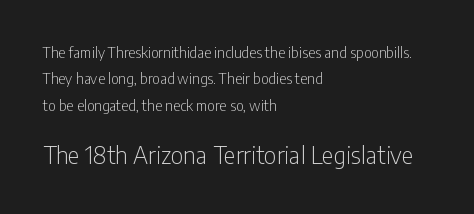
{"italic": "no", "bold": "no", "underline": "no", "align": "left", "line_spacing_ratio": 1.88, "letter_spacing": "normal", "letter_spacing_em": 0.0, "larger_block": "second", "size_ratio": 1.64, "glyph_px": 23}
